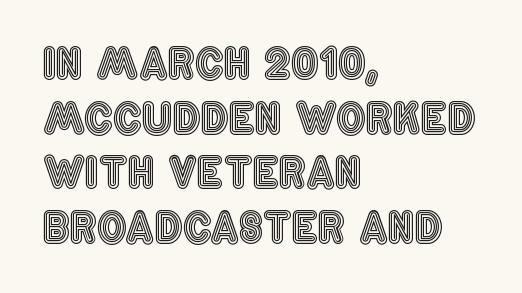
{"italic": "no", "width": "condensed", "x_height": "large", "monospaced": "no", "underline": "no", "align": "left", "line_spacing": "normal", "line_spacing_ratio": 1.3, "letter_spacing": "normal", "letter_spacing_em": 0.0, "glyph_px": 42}
